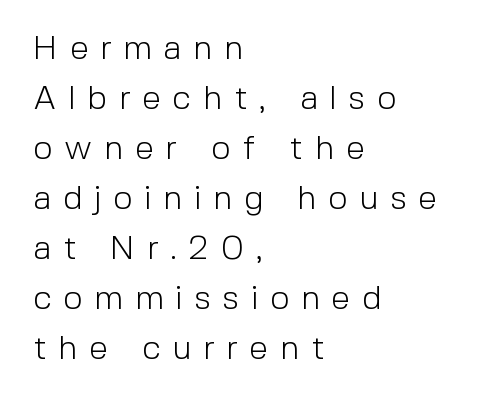
The letters are spread apart with noticeably loose tracking. Anything drawn beneath the words? Only blank space. Notice how descenders clear the ascenders below comfortably — that's standard leading. Is there any slant? The stems are plumb.
